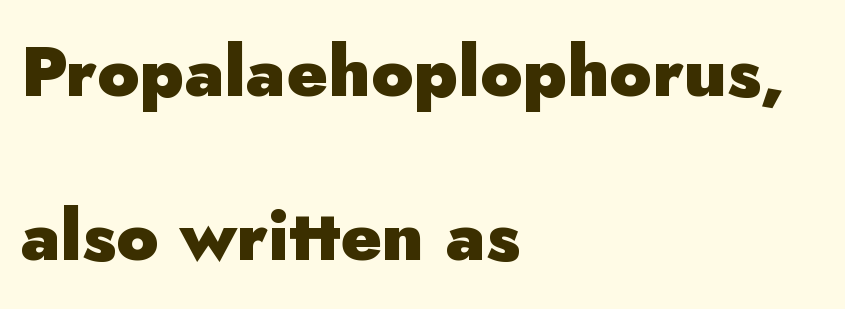
Serifs: no, the terminals of the letterforms are clean. The font is running at its bold setting. Posture: upright roman. Compared with typical body copy, the letter spacing here is the same. In terms of leading, this rendering errs on the spacious side.
